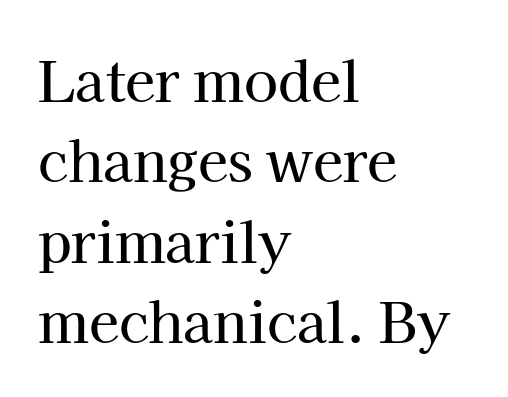
The image shows 55 px serif type, upright; set left-aligned, normal line spacing (1.46x), normal letter spacing, not underlined; high stroke contrast and a medium x-height.
